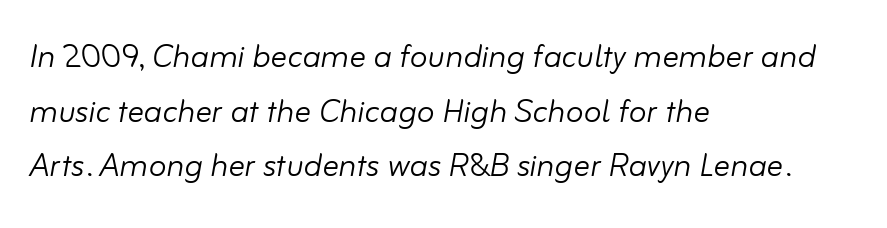
Whoever set this chose a conventional vertical rhythm. Has an underline been added? It has not. Do the characters align in a grid? No, the font is proportional. Counters stay open thanks to moderate or lighter strokes.
